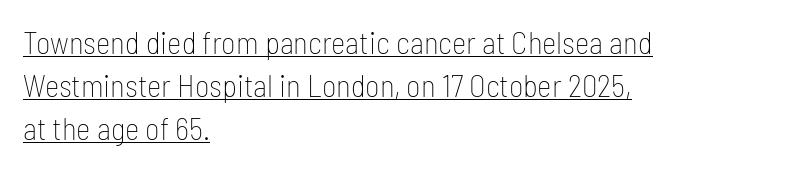
Quick note: not italic, upright. Here the designer chose a conventional face with non-uniform glyph widths. Nope, no serifs anywhere on these letters. In designer terms, the underline attribute is active on this setting. In CSS terms this would be text-align: left. How are the letters spaced? Ordinarily, with no added tracking.
